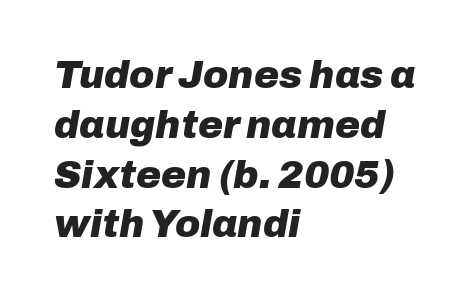
The image shows 38 px heavy type, italic (leaning right); set left-aligned, normal line spacing (1.31x), normal letter spacing, not underlined; low stroke contrast and a medium x-height.
